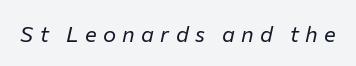
{"italic": "yes", "lean": "right", "slant_degrees": 12, "bold": "no", "underline": "no", "letter_spacing": "wide", "letter_spacing_em": 0.29, "glyph_px": 22}
